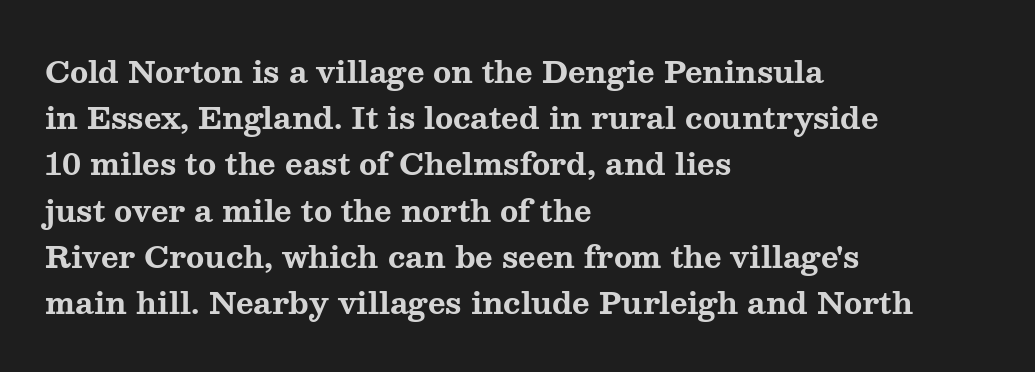
{"serif": "yes", "italic": "no", "bold": "yes", "weight": "bold", "width": "wide", "stroke_contrast": "medium", "x_height": "medium", "monospaced": "no", "underline": "no", "align": "left", "line_spacing": "normal", "line_spacing_ratio": 1.54, "letter_spacing": "normal", "letter_spacing_em": 0.0, "glyph_px": 30}
